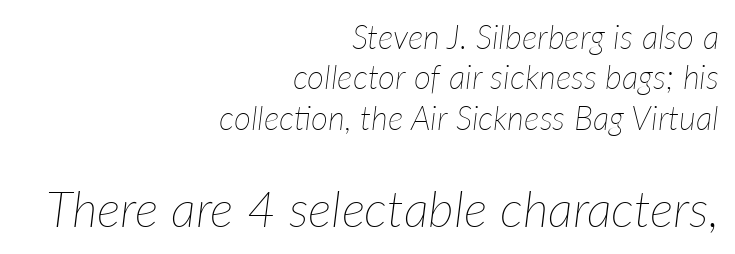
Each stroke keeps to a modest, everyday thickness or less. You could not count columns in this text — the font is proportionally spaced. A student would notice the bottom passage is typeset larger than what precedes it. The glyphs look as if they've been sheared to an angle.
